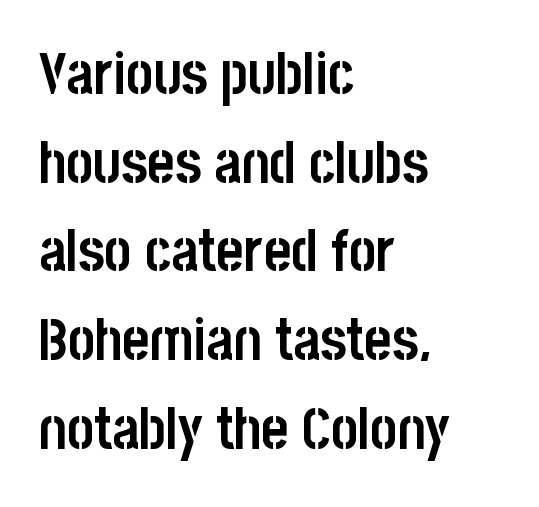
You'd pick this weight for a headline — it's a proper bold. This sample keeps an unexceptional amount of space between lines. Think of a printed novel: that variable character pitch is what you see here. Here the glyphs are tracked normally, forming tight word shapes. A typesetter would mark this as roman, not italic. Nobody drew a line under any word here.
